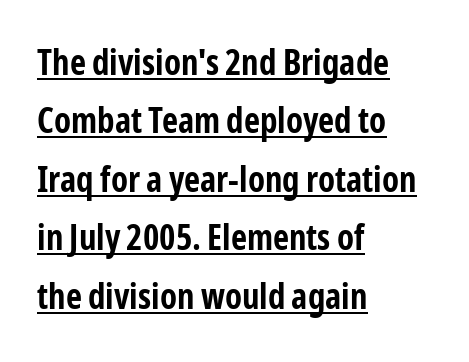
{"serif": "no", "italic": "no", "bold": "yes", "weight": "bold", "width": "condensed", "stroke_contrast": "low", "x_height": "medium", "monospaced": "no", "underline": "yes", "align": "left", "line_spacing": "normal", "line_spacing_ratio": 1.67, "letter_spacing": "normal", "letter_spacing_em": 0.0, "glyph_px": 35}
